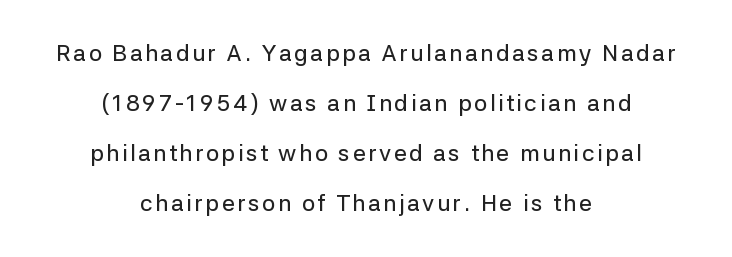
{"italic": "no", "underline": "no", "align": "center", "line_spacing": "loose", "line_spacing_ratio": 2.18, "glyph_px": 23}
